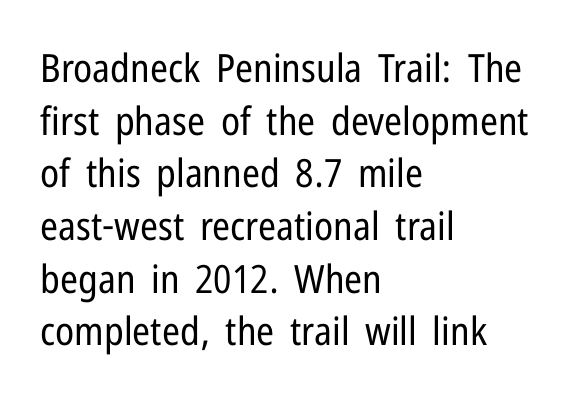
The image shows 39 px regular-weight, condensed sans-serif type, upright; set left-aligned, normal line spacing (1.35x), normal letter spacing, not underlined; low stroke contrast and a medium x-height.
